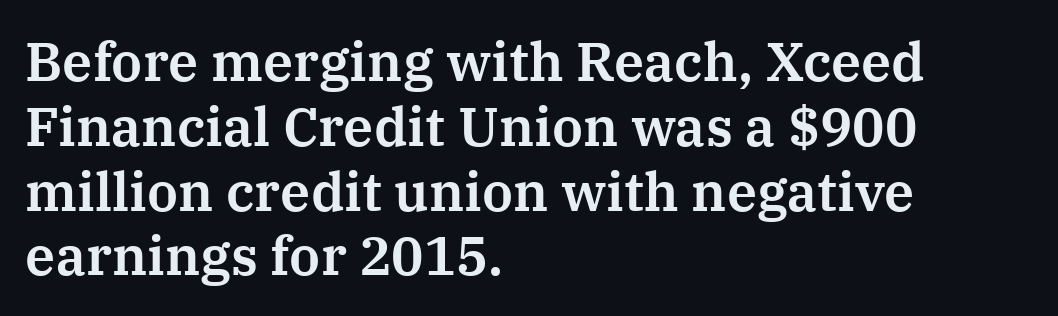
Font category for this specimen: serif. Descenders are the only things crossing below the line. The text block is weighted toward the left margin, trailing off unevenly rightward. Here the glyphs are tracked normally, forming tight word shapes. These lines were composed using upright roman letters.
